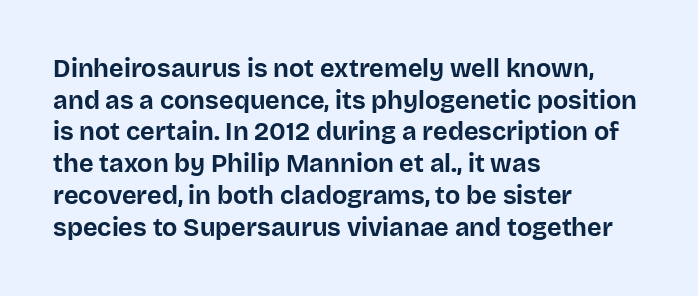
{"italic": "no", "bold": "yes", "underline": "no", "align": "left", "line_spacing": "normal", "line_spacing_ratio": 1.27, "letter_spacing": "normal", "letter_spacing_em": 0.0, "glyph_px": 25}
